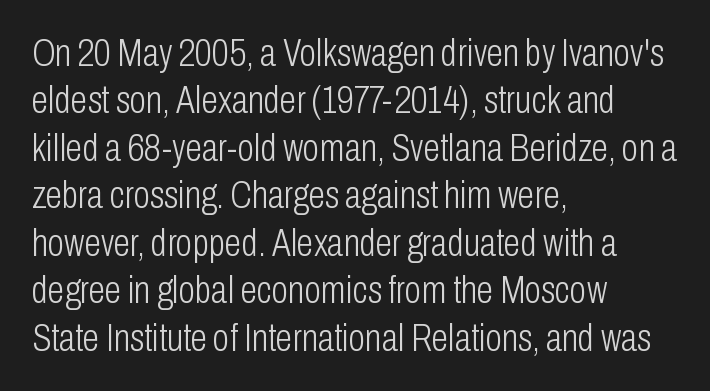
Letters have the restrained weight of plain body copy at most. Rows of type keep a routine distance in the vertical direction. Each word holds together tightly as a unit, with standard inter-letter gaps. This rendering features lettering with no underline. The text block is weighted toward the left margin, trailing off unevenly rightward. The typography opts for an upright posture over an oblique one.
